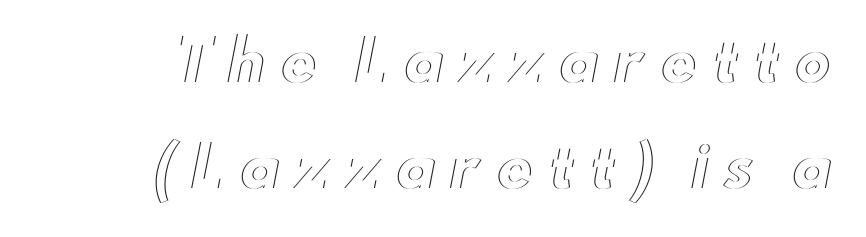
Q: Is the text italic (slanted)? A: Yes.
Q: Is the text underlined? A: No.
Q: Is the spacing between letters normal or unusually wide? A: Unusually wide.
Q: Width (condensed, normal, or wide)? A: Wide.
Q: x-height? A: Small.
Q: Monospaced? A: No.
